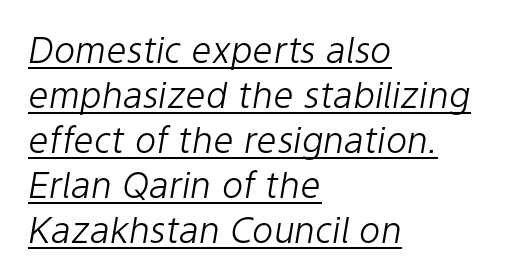
The text block is weighted toward the left margin, trailing off unevenly rightward. The letterforms sit at book weight or below. The designer left line spacing at the default. Think of a printed novel: that variable character pitch is what you see here. Underlined type.
